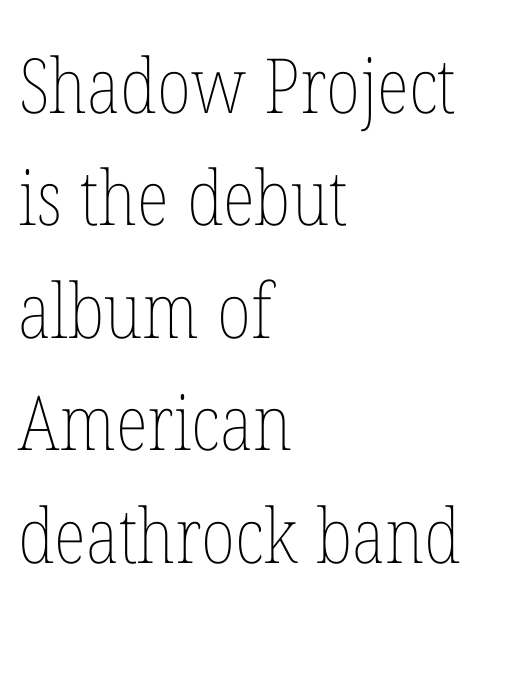
Q: Is the text bold? A: No.
Q: Is the text italic (slanted)? A: No, it is upright.
Q: Is the text underlined? A: No.
Q: How is the paragraph aligned? A: Left-aligned.
Q: Is the spacing between letters normal or unusually wide? A: Normal.
Q: Is the spacing between lines tight, normal or loose? A: Normal.
Q: Width (condensed, normal, or wide)? A: Condensed.
Q: Stroke contrast? A: Low.
Q: x-height? A: Medium.
Q: Monospaced? A: No.
